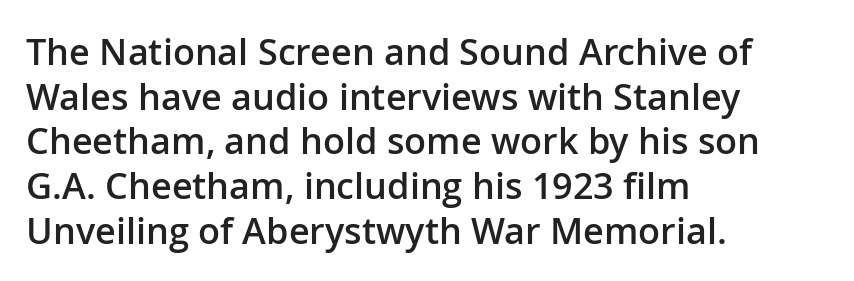
The image shows 36 px semibold sans-serif type, upright; set left-aligned, line spacing 1.24x, normal letter spacing, not underlined; low stroke contrast and a medium x-height.
